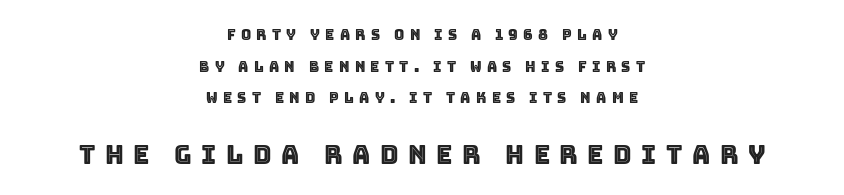
{"italic": "no", "underline": "no", "align": "center", "line_spacing": "loose", "line_spacing_ratio": 2.26, "letter_spacing": "wide", "letter_spacing_em": 0.38, "larger_block": "second", "size_ratio": 1.79, "glyph_px": 25}
